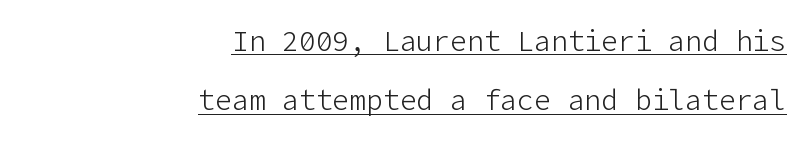
Q: Is the text bold? A: No.
Q: Is the text italic (slanted)? A: No, it is upright.
Q: Is the typeface a serif or a sans-serif typeface? A: Sans-serif.
Q: Is the text underlined? A: Yes.
Q: How is the paragraph aligned? A: Right-aligned.
Q: Is the spacing between letters normal or unusually wide? A: Normal.
Q: Is the spacing between lines tight, normal or loose? A: Loose.
Q: Width (condensed, normal, or wide)? A: Normal.
Q: Stroke contrast? A: Low.
Q: x-height? A: Medium.
